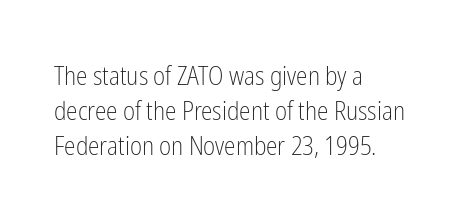
The image shows 26 px text type, upright; set left-aligned, normal line spacing (1.35x), normal letter spacing, not underlined.
